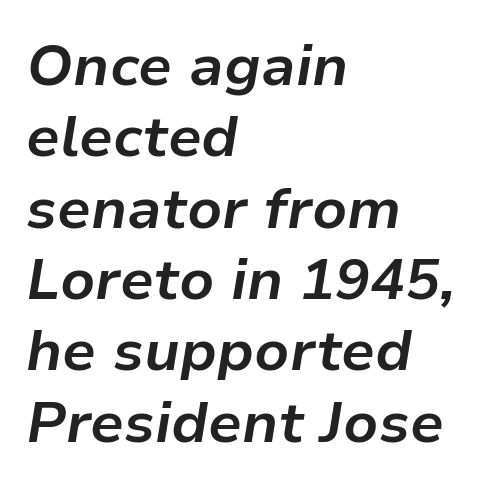
Q: Is the text bold? A: Yes.
Q: Is the text italic (slanted)? A: Yes, it leans right by about 9 degrees.
Q: Is the text underlined? A: No.
Q: How is the paragraph aligned? A: Left-aligned.
Q: Is the spacing between letters normal or unusually wide? A: Normal.
Q: Width (condensed, normal, or wide)? A: Normal.
Q: Stroke contrast? A: Low.
Q: x-height? A: Medium.
Q: Monospaced? A: No.
